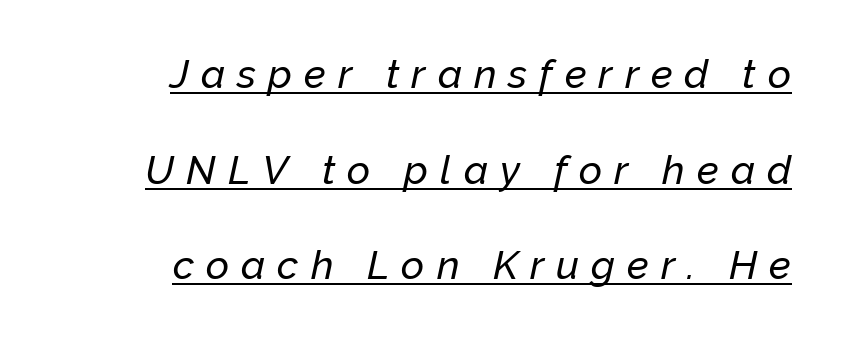
You can tell it's italic because the verticals aren't actually vertical. Look at the tracking — it's clearly loosened, letters drifting apart. Horizontal alignment here is rightward, an uncommon choice for prose. Students, observe the line beneath the letters — that is underlining. Varying glyph widths throughout — classic text-font behaviour. Honestly, the rows look like they've been pulled way apart.
